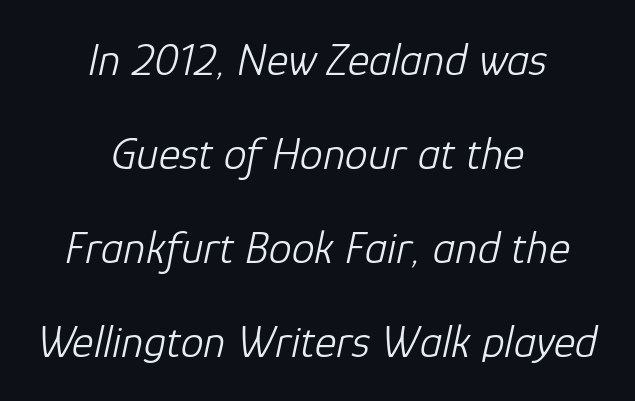
{"italic": "yes", "lean": "right", "slant_degrees": 12, "bold": "no", "weight": "light", "width": "normal", "stroke_contrast": "low", "x_height": "medium", "monospaced": "no", "underline": "no", "align": "center", "line_spacing": "loose", "line_spacing_ratio": 2.04, "letter_spacing": "normal", "letter_spacing_em": 0.0, "glyph_px": 46}
